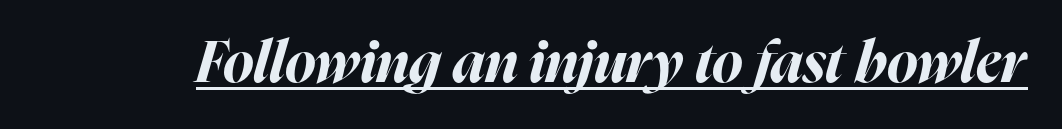
The image shows 58 px bold type, italic (leaning right); set normal letter spacing, underlined; high stroke contrast and a medium x-height.
